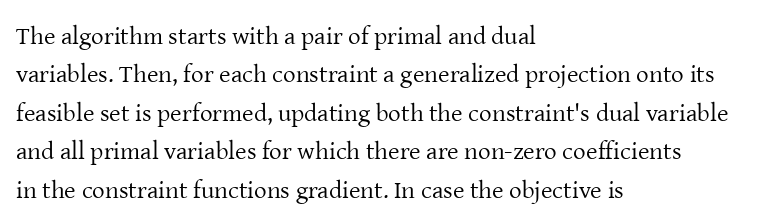
Q: Is the text bold? A: No.
Q: Is the text italic (slanted)? A: No, it is upright.
Q: Is the text underlined? A: No.
Q: How is the paragraph aligned? A: Left-aligned.
Q: Is the spacing between letters normal or unusually wide? A: Normal.
Q: Is the spacing between lines tight, normal or loose? A: Normal.
